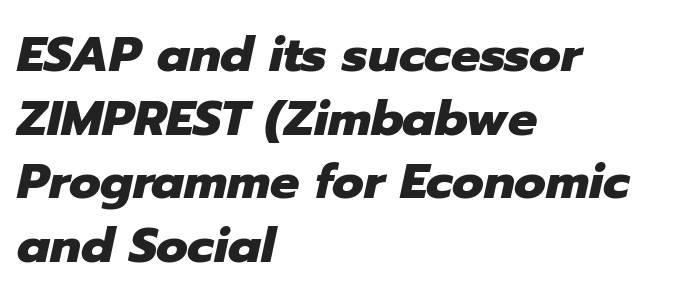
Spacing verdict: proportional, widths tailored to each character. Notice how thick the strokes are: this is what a full bold looks like. Characters follow at the spacing the type designer built in. An italicized treatment has been applied to the whole sample. A clean baseline with only descenders dipping below it.
